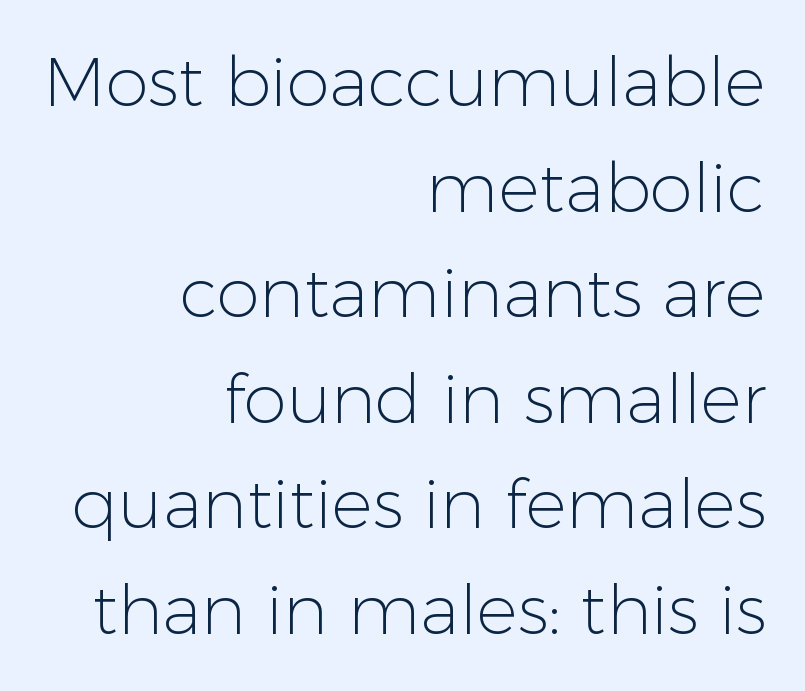
Think of a printed novel: that variable character pitch is what you see here. A flush-right, rag-left setting is used for this passage. The face looks like a standard text weight, possibly lighter. The specimen reads as upright at a glance.
